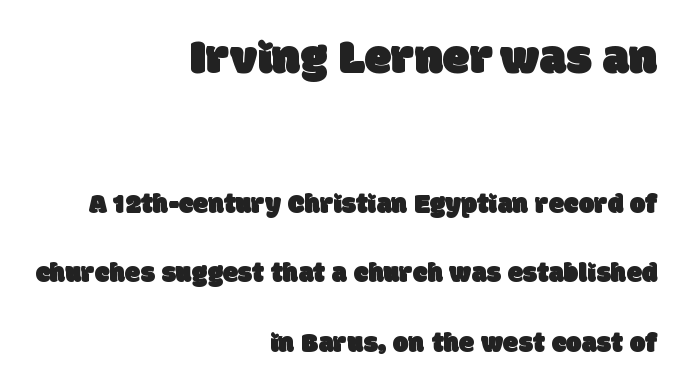
The image shows 49 px sans-serif type; set right-aligned, loose line spacing (2.48x), normal letter spacing, not underlined; the first (top) block is 1.75x larger; low stroke contrast and a large x-height.
